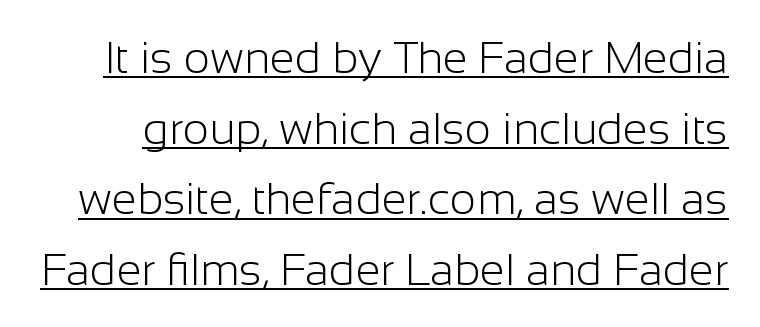
{"serif": "no", "italic": "no", "bold": "no", "weight": "light", "width": "normal", "stroke_contrast": "low", "x_height": "medium", "monospaced": "no", "underline": "yes", "line_spacing": "normal", "line_spacing_ratio": 1.57, "letter_spacing": "normal", "letter_spacing_em": 0.0, "glyph_px": 45}
